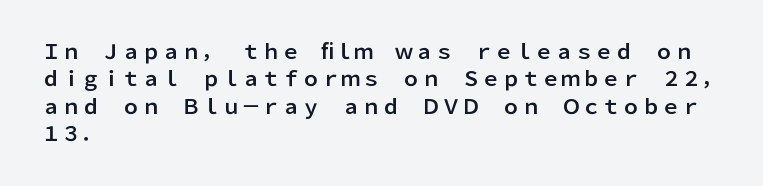
The specimen omits any rule beneath the text block's lines. The face used here is rendered with its standard letterfit. Posture: straight, roman, zero tilt. A student would call this left alignment; a typographer would say flush left, rag right. If you measured baseline to baseline, you'd find a middling distance.
